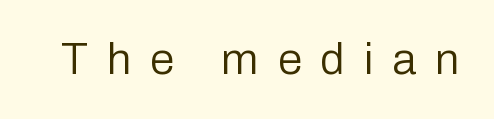
{"serif": "no", "italic": "no", "bold": "no", "weight": "regular", "width": "normal", "stroke_contrast": "low", "x_height": "medium", "monospaced": "no", "underline": "no", "letter_spacing": "wide", "letter_spacing_em": 0.43, "glyph_px": 44}
